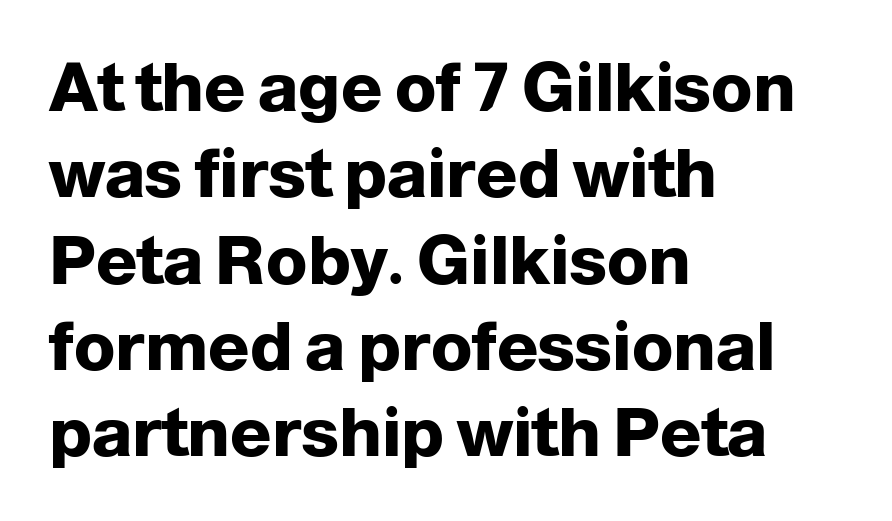
{"serif": "no", "italic": "no", "bold": "yes", "weight": "heavy", "width": "normal", "stroke_contrast": "low", "x_height": "medium", "monospaced": "no", "underline": "no", "align": "left", "line_spacing": "normal", "line_spacing_ratio": 1.27, "letter_spacing": "normal", "letter_spacing_em": 0.0, "glyph_px": 68}
